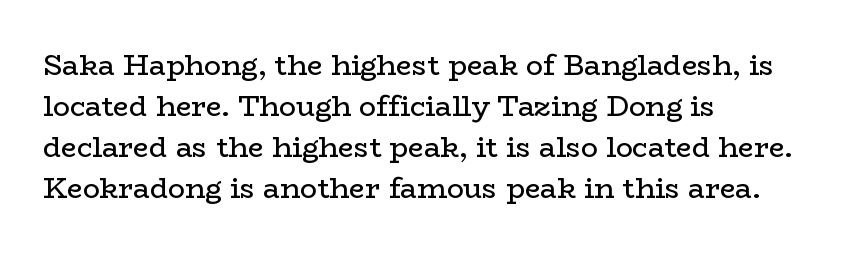
The image shows 28 px regular-weight, wide serif type, upright; set left-aligned, normal line spacing (1.47x), normal letter spacing, not underlined; low stroke contrast and a medium x-height.
